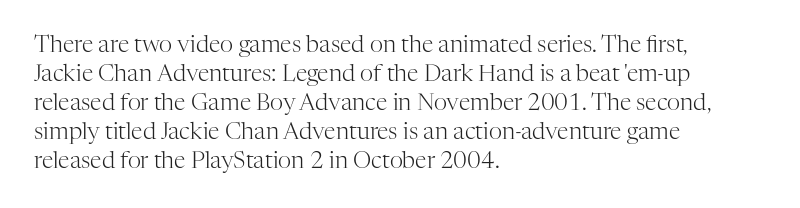
The image shows 23 px text type, upright; set left-aligned, normal line spacing (1.26x), normal letter spacing, not underlined.
